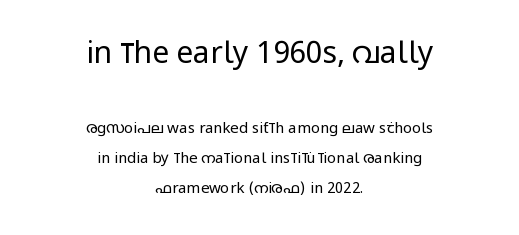
The image shows 30 px regular-weight, condensed sans-serif type, upright; set centered, loose line spacing (2.0x), normal letter spacing, not underlined; the first (top) block is 2.0x larger; low stroke contrast and a large x-height.
